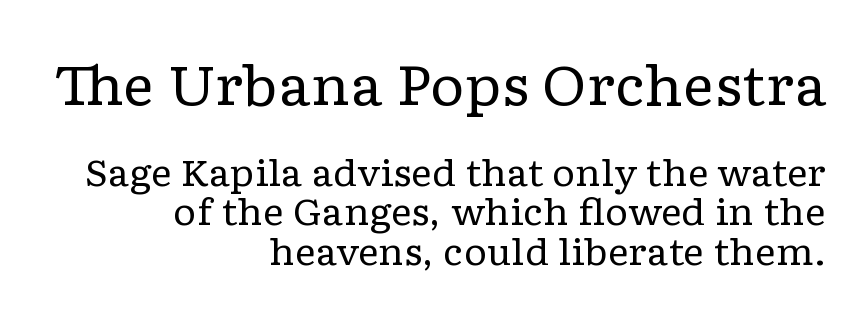
The strokes are not fattened; the text isn't bold. Visually, the top section dominates because its glyphs are scaled up. Beneath every word, the page is bare. If you drew a line through each stem, it would be perfectly vertical. The text was rendered using a seriffed face with decorative stroke endings.
